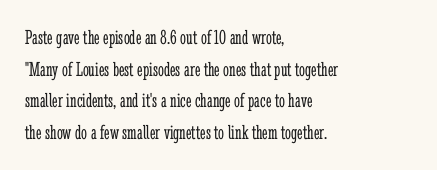
Style check: upright. Leftover space on each line is placed entirely after the last word. The rows are spaced the way most documents space them. The font is comparable to plain body text, perhaps lighter. Honestly, there is no underline to notice here at all. Nobody touched the tracking dial on this one.
